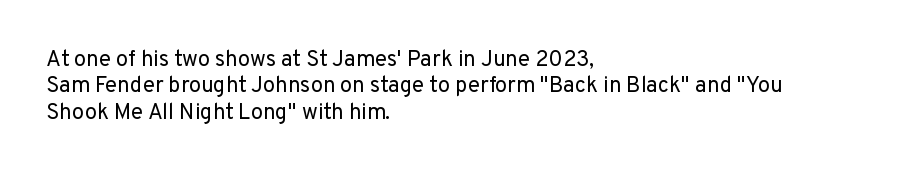
Q: Is the text bold? A: No.
Q: Is the text italic (slanted)? A: No, it is upright.
Q: Is the text underlined? A: No.
Q: How is the paragraph aligned? A: Left-aligned.
Q: Is the spacing between letters normal or unusually wide? A: Normal.
